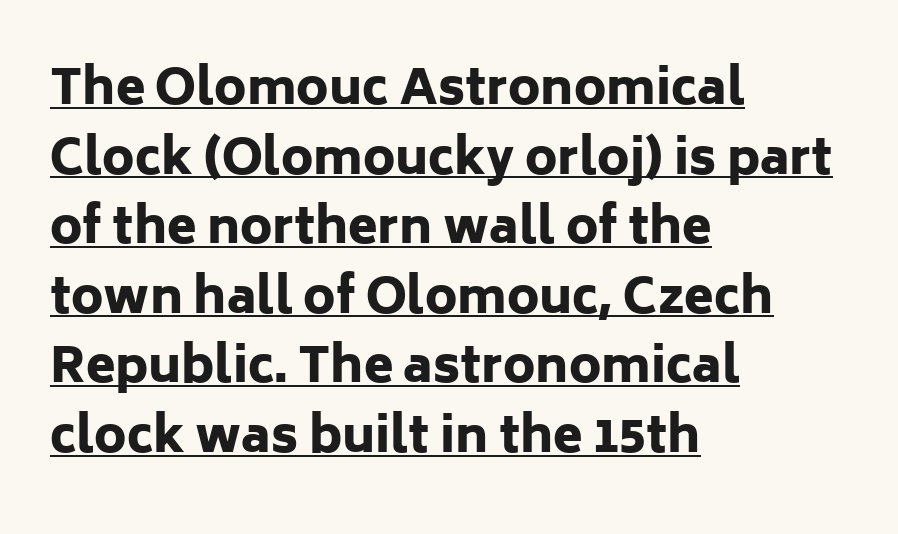
Q: Is the text bold? A: Yes.
Q: Is the text italic (slanted)? A: No, it is upright.
Q: Is the typeface a serif or a sans-serif typeface? A: Sans-serif.
Q: Is the text underlined? A: Yes.
Q: How is the paragraph aligned? A: Left-aligned.
Q: Is the spacing between letters normal or unusually wide? A: Normal.
Q: Is the spacing between lines tight, normal or loose? A: Normal.
Q: Width (condensed, normal, or wide)? A: Normal.
Q: Stroke contrast? A: Low.
Q: x-height? A: Medium.
Q: Monospaced? A: No.
